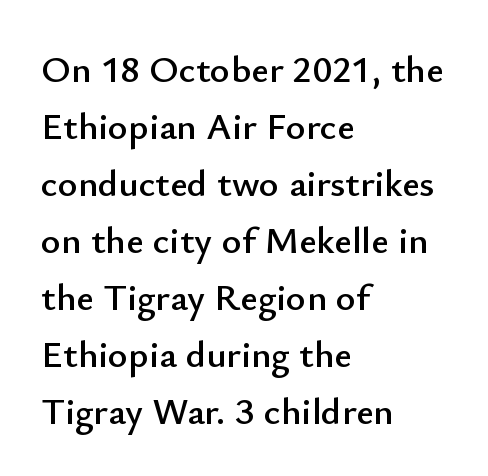
{"serif": "no", "italic": "no", "width": "normal", "stroke_contrast": "low", "x_height": "small", "monospaced": "no", "underline": "no", "align": "left", "line_spacing": "normal", "line_spacing_ratio": 1.5, "letter_spacing": "normal", "letter_spacing_em": 0.0, "glyph_px": 38}
